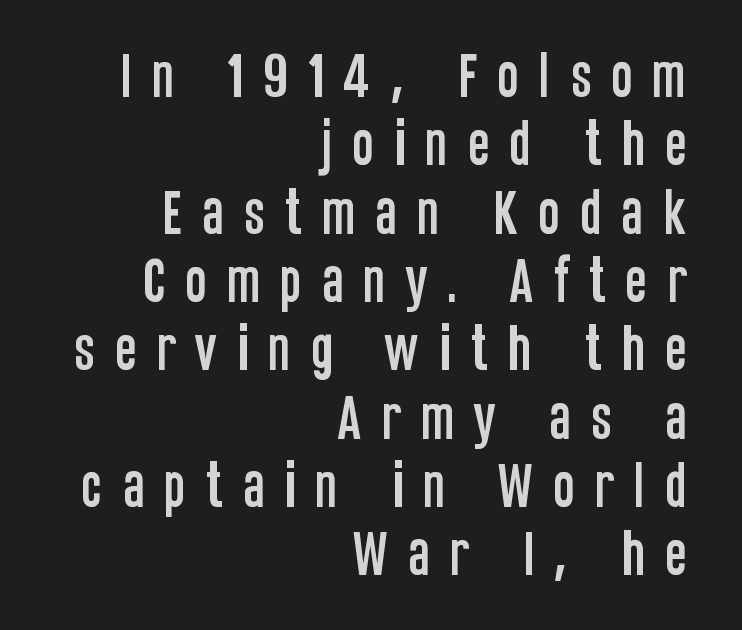
The image shows 51 px condensed sans-serif type, upright; set right-aligned, normal line spacing (1.34x), unusually wide letter spacing (+0.37 em), not underlined; low stroke contrast and a large x-height.
